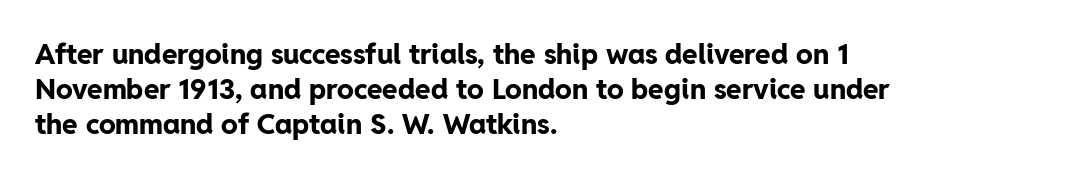
Every character sits straight up, as roman type does. Look at the stroke-to-counter ratio: heavy, a bold. Honestly, the letter spacing is just normal — you wouldn't notice it. How would I describe the line gaps? Plain and ordinary.
